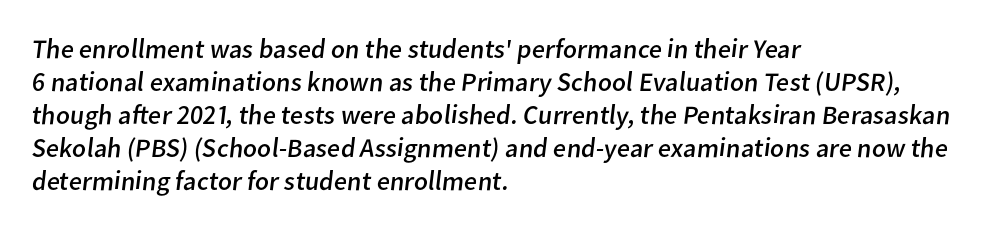
{"bold": "no", "underline": "no", "align": "left", "line_spacing_ratio": 1.22, "letter_spacing": "normal", "letter_spacing_em": 0.0, "glyph_px": 27}
